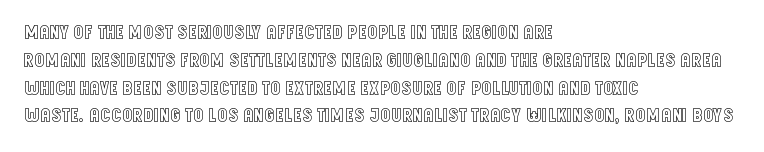
The image shows 20 px text type, upright; set left-aligned, normal line spacing (1.39x), normal letter spacing, not underlined.
